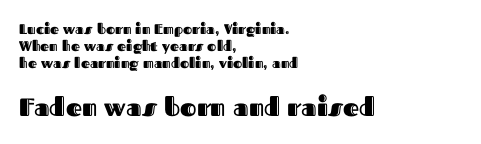
The image shows 25 px text type, upright; set left-aligned, line spacing 1.22x, normal letter spacing, not underlined; the second (bottom) block is 1.79x larger.
